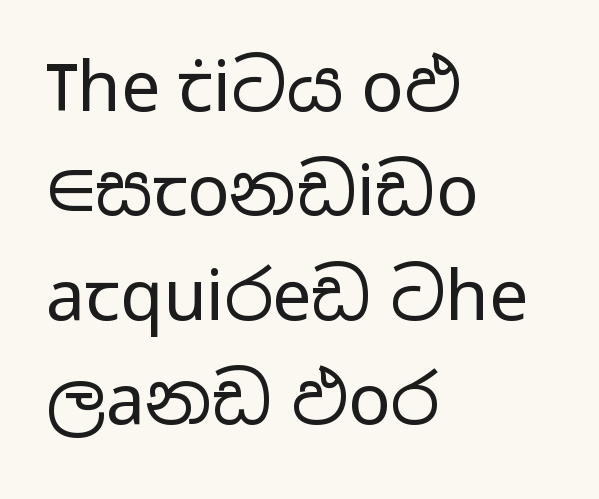
{"serif": "no", "italic": "no", "bold": "no", "weight": "regular", "width": "wide", "stroke_contrast": "low", "x_height": "medium", "monospaced": "no", "underline": "no", "align": "left", "line_spacing": "normal", "line_spacing_ratio": 1.49, "letter_spacing": "normal", "letter_spacing_em": 0.0, "glyph_px": 70}
